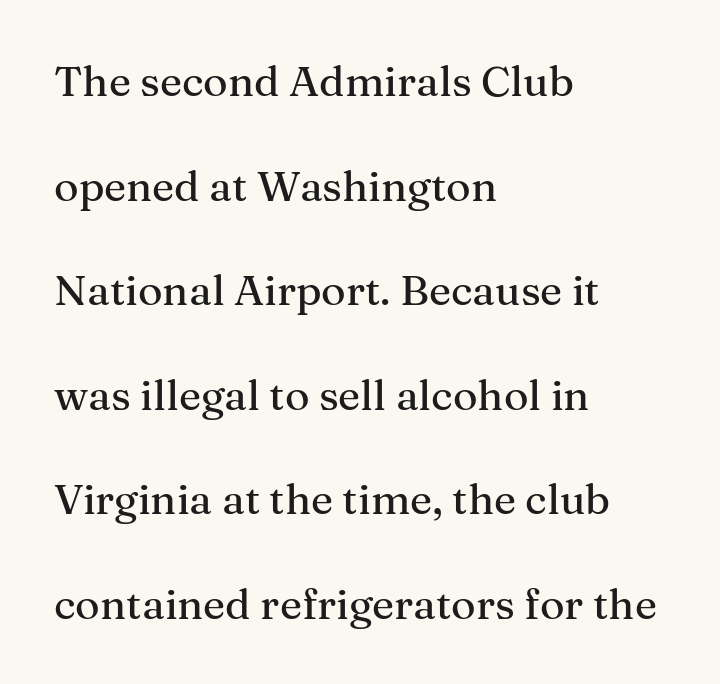
Inter-character spacing is left at the font's built-in metrics. Ordinary non-slanted type is in use. Varying glyph widths throughout — classic text-font behaviour. Layout note: lines flush left. A typesetter would call this leading open, well beyond the default. Old-style or modern, the face here clearly has serifs.
